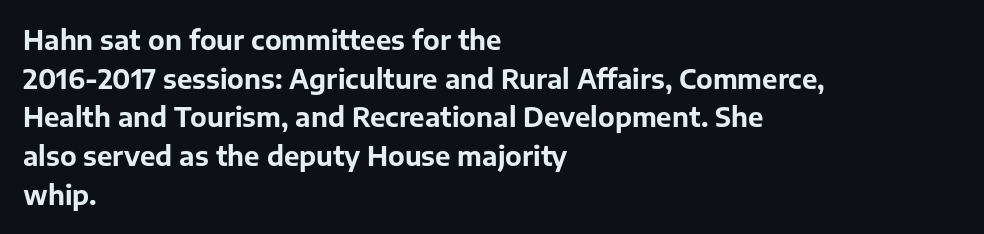
{"italic": "no", "bold": "yes", "underline": "no", "align": "left", "line_spacing": "normal", "line_spacing_ratio": 1.49, "letter_spacing": "normal", "letter_spacing_em": 0.0, "glyph_px": 26}
